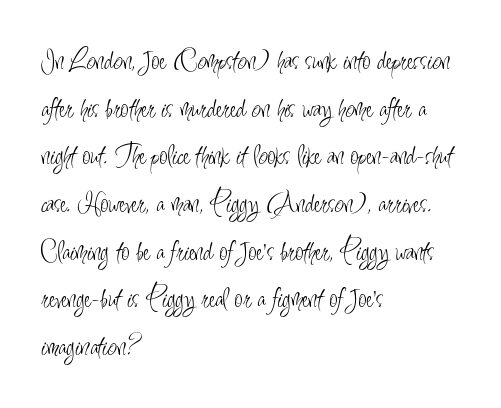
The image shows 30 px light, condensed sans-serif type; set left-aligned, normal line spacing (1.59x), normal letter spacing, not underlined; low stroke contrast and a small x-height.
